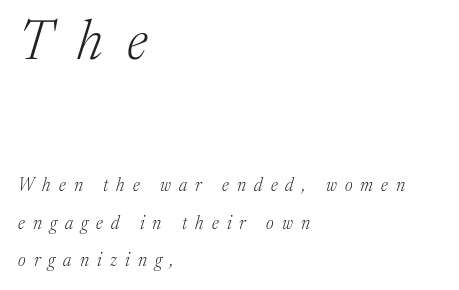
{"serif": "yes", "italic": "yes", "lean": "right", "slant_degrees": 17, "bold": "no", "weight": "light", "width": "normal", "stroke_contrast": "medium", "x_height": "medium", "monospaced": "no", "underline": "no", "align": "left", "line_spacing": "loose", "line_spacing_ratio": 2.09, "letter_spacing": "wide", "letter_spacing_em": 0.45, "larger_block": "first", "size_ratio": 3.06, "glyph_px": 55}
